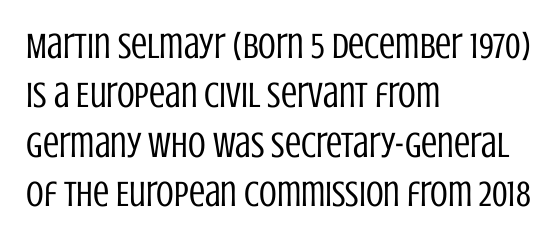
{"serif": "no", "italic": "no", "bold": "no", "weight": "regular", "width": "condensed", "stroke_contrast": "low", "x_height": "large", "monospaced": "no", "underline": "no", "align": "left", "line_spacing": "normal", "line_spacing_ratio": 1.37, "letter_spacing": "normal", "letter_spacing_em": 0.0, "glyph_px": 36}
